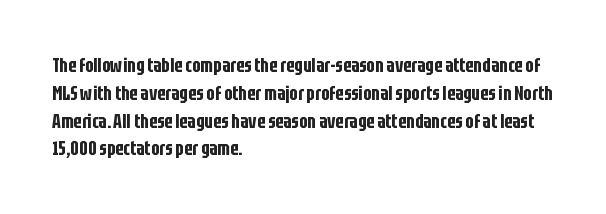
Ordinary non-slanted type is in use. If you drew a ruler down the left edge, every line would touch it. Underlining? Definitely not there. Rows of type keep a routine distance in the vertical direction. Observe the ordinary spacing: letters are neighbours, not strangers.
